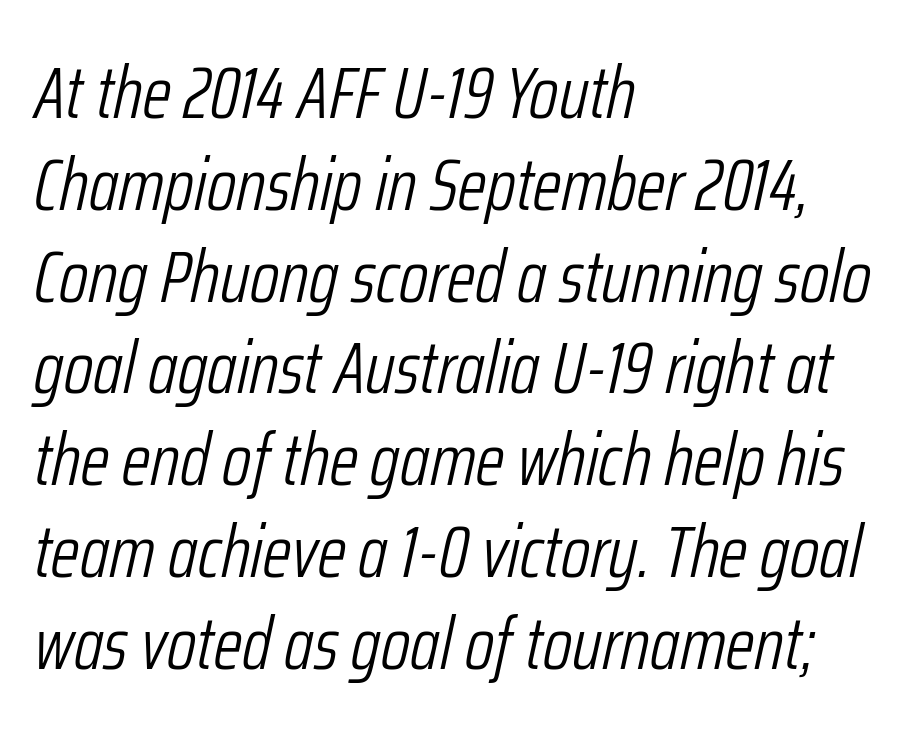
The letters sit at their default tracking, neither squeezed nor spread. No heavy texture on the line: the type isn't bold. The face used here has a pronounced slope to its letters. No word sits above an underline. This sample has the flowing, uneven cadence of proportional lettering.
